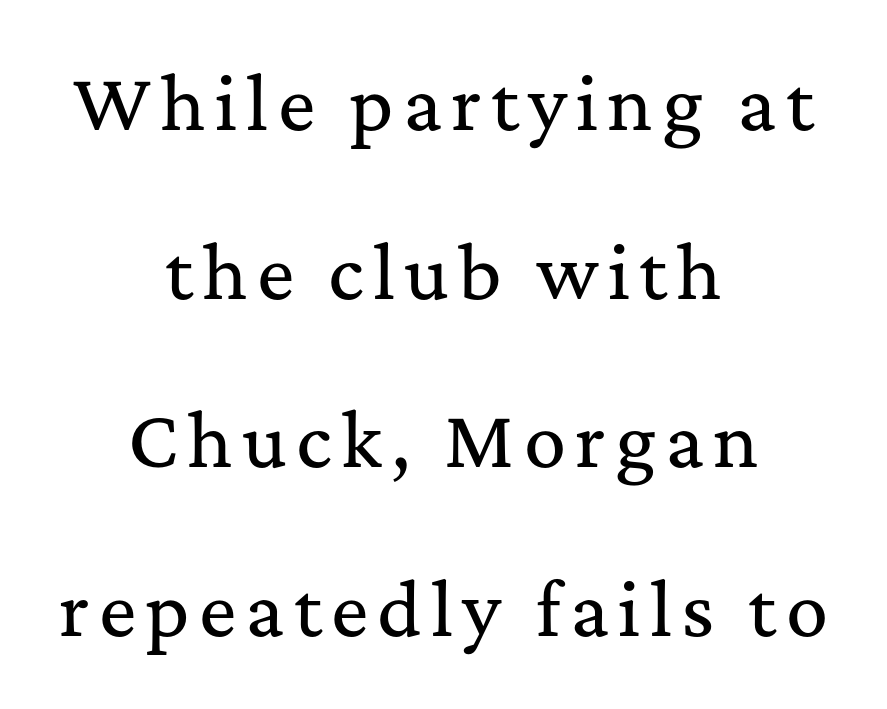
{"serif": "yes", "italic": "no", "width": "normal", "stroke_contrast": "medium", "x_height": "medium", "monospaced": "no", "underline": "no", "align": "center", "line_spacing": "loose", "line_spacing_ratio": 2.41, "glyph_px": 70}
